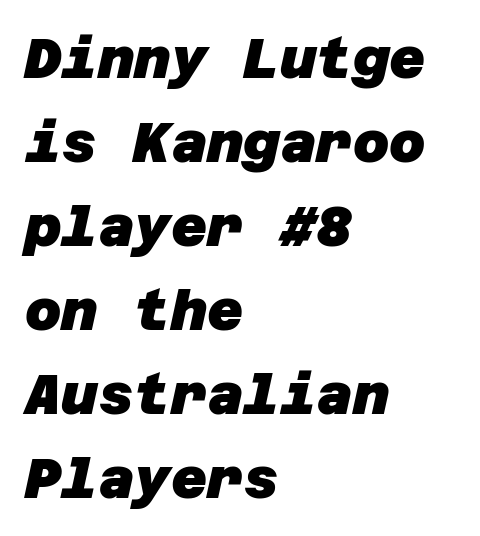
The letters are bold, with thick, heavy strokes. The gap between lines stays unmarked. Nothing sits at the stroke ends, so this counts as sans-serif. Regarding leading, the lines here are spaced in the standard way. The rag falls on the right side of this text block.
